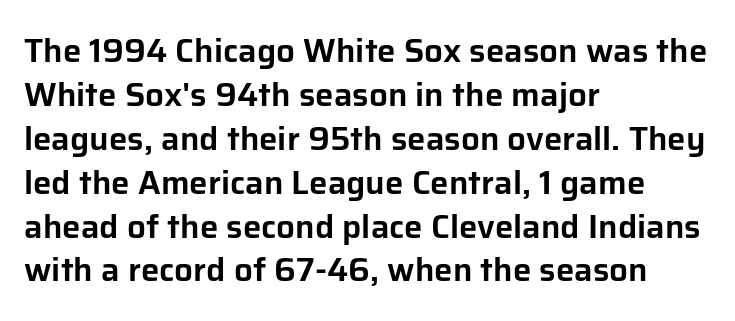
The image shows 33 px sans-serif type, upright; set left-aligned, normal line spacing (1.33x), normal letter spacing, not underlined; low stroke contrast and a medium x-height.
